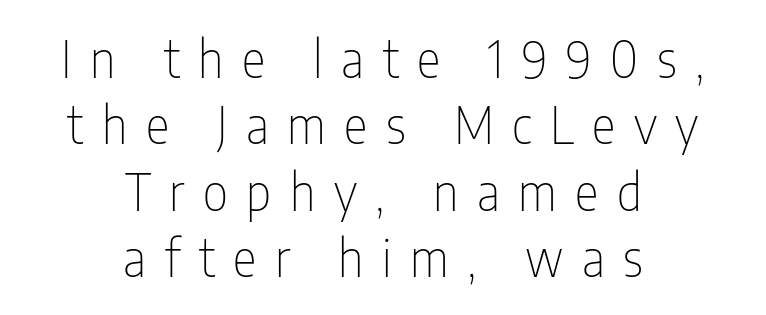
The image shows 50 px thin, condensed sans-serif type, upright; set centered, normal line spacing (1.33x), unusually wide letter spacing (+0.37 em), not underlined; low stroke contrast and a medium x-height.
